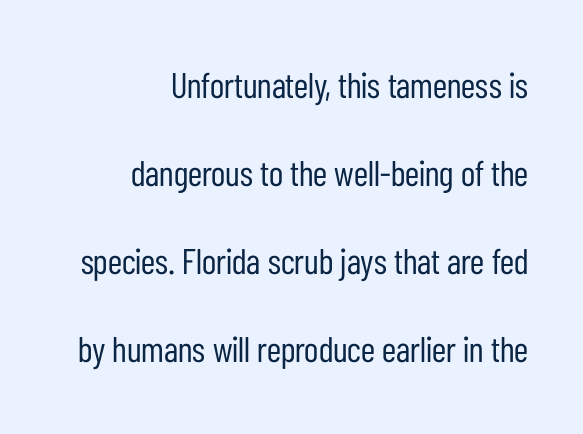
Q: Is the text bold? A: No.
Q: Is the text italic (slanted)? A: No, it is upright.
Q: Is the typeface a serif or a sans-serif typeface? A: Sans-serif.
Q: Is the text underlined? A: No.
Q: How is the paragraph aligned? A: Right-aligned.
Q: Is the spacing between letters normal or unusually wide? A: Normal.
Q: Is the spacing between lines tight, normal or loose? A: Loose.
Q: Width (condensed, normal, or wide)? A: Condensed.
Q: Stroke contrast? A: Low.
Q: x-height? A: Medium.
Q: Monospaced? A: No.
